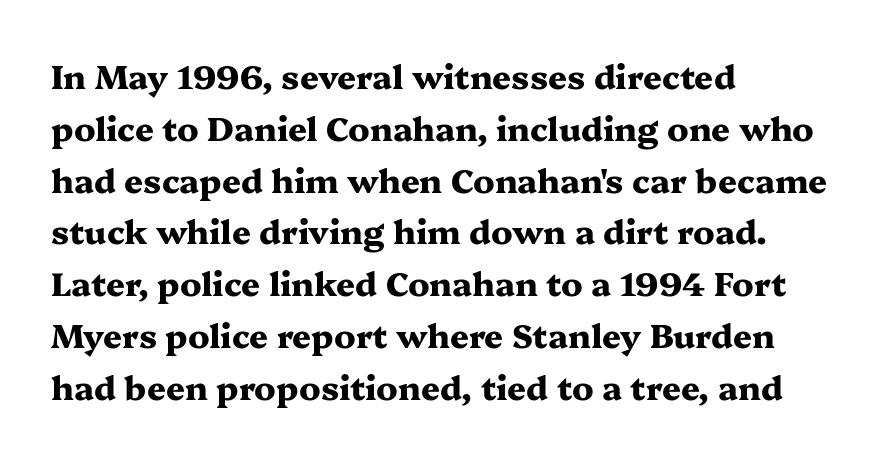
Q: Is the text bold? A: Yes.
Q: Is the text italic (slanted)? A: No, it is upright.
Q: Is the typeface a serif or a sans-serif typeface? A: Serif.
Q: Is the text underlined? A: No.
Q: How is the paragraph aligned? A: Left-aligned.
Q: Is the spacing between letters normal or unusually wide? A: Normal.
Q: Is the spacing between lines tight, normal or loose? A: Normal.
Q: Width (condensed, normal, or wide)? A: Wide.
Q: Stroke contrast? A: Medium.
Q: x-height? A: Medium.
Q: Monospaced? A: No.
